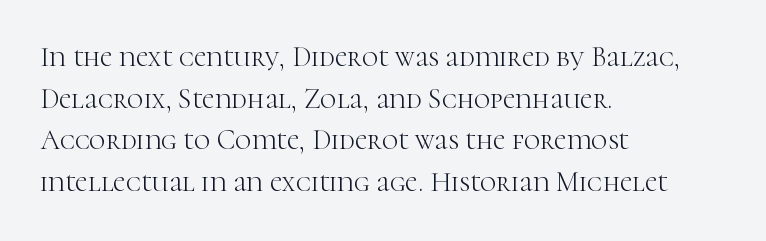
Regarding serifs, this sample has them. Inter-character spacing is left at the font's built-in metrics. The rendering anchors every line to the left-hand side. Posture: straight, roman, zero tilt. Vertically, the passage feels balanced, rows spaced as you'd expect.
